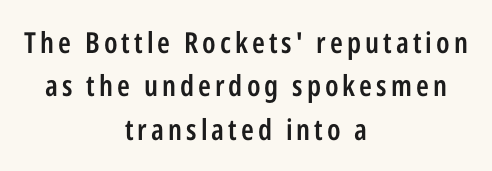
Q: Is the text bold? A: Semi-bold.
Q: Is the text italic (slanted)? A: No, it is upright.
Q: Is the typeface a serif or a sans-serif typeface? A: Sans-serif.
Q: Is the text underlined? A: No.
Q: How is the paragraph aligned? A: Centered.
Q: Is the spacing between lines tight, normal or loose? A: Normal.
Q: Width (condensed, normal, or wide)? A: Condensed.
Q: Stroke contrast? A: Low.
Q: x-height? A: Medium.
Q: Monospaced? A: No.
